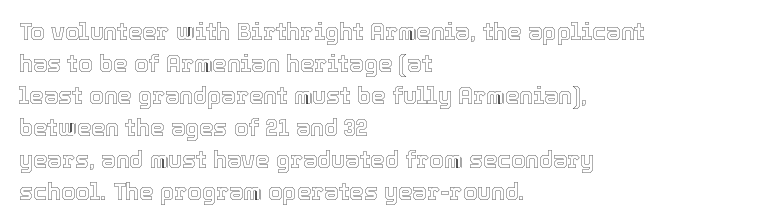
Q: Is the text italic (slanted)? A: No, it is upright.
Q: Is the text underlined? A: No.
Q: How is the paragraph aligned? A: Left-aligned.
Q: Is the spacing between letters normal or unusually wide? A: Normal.
Q: Is the spacing between lines tight, normal or loose? A: Normal.
